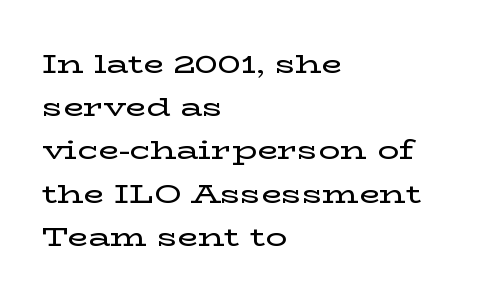
Q: Is the text italic (slanted)? A: No, it is upright.
Q: Is the text underlined? A: No.
Q: How is the paragraph aligned? A: Left-aligned.
Q: Is the spacing between letters normal or unusually wide? A: Normal.
Q: Is the spacing between lines tight, normal or loose? A: Normal.
